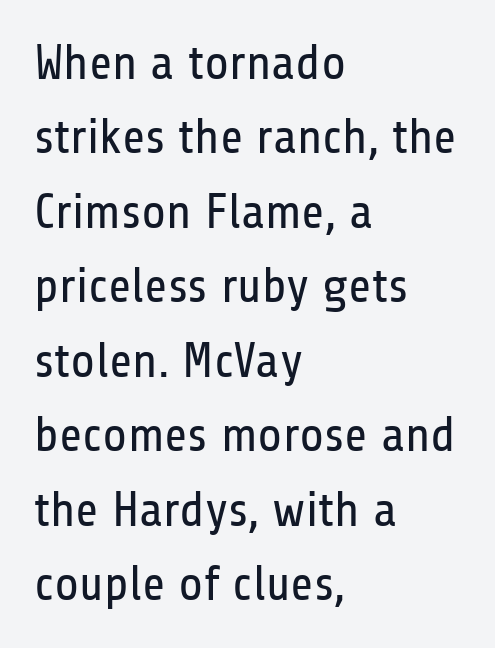
Q: Is the text bold? A: No.
Q: Is the text italic (slanted)? A: No, it is upright.
Q: Is the typeface a serif or a sans-serif typeface? A: Sans-serif.
Q: Is the text underlined? A: No.
Q: How is the paragraph aligned? A: Left-aligned.
Q: Is the spacing between letters normal or unusually wide? A: Normal.
Q: Is the spacing between lines tight, normal or loose? A: Normal.
Q: Width (condensed, normal, or wide)? A: Condensed.
Q: Stroke contrast? A: Low.
Q: x-height? A: Medium.
Q: Monospaced? A: No.
